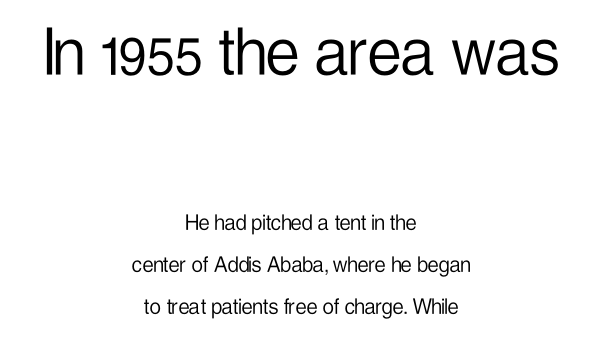
The image shows 76 px light, condensed sans-serif type, upright; set centered, normal line spacing (1.68x), normal letter spacing, not underlined; the first (top) block is 3.04x larger; low stroke contrast and a medium x-height.
